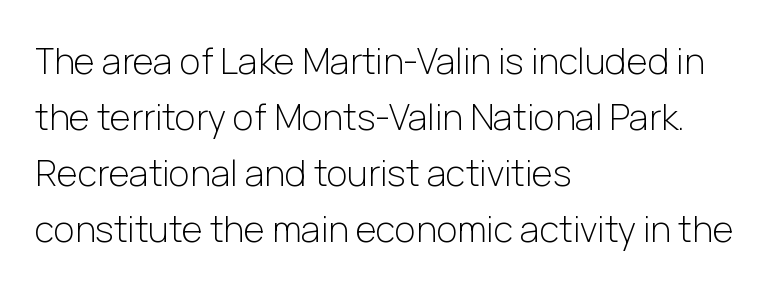
Think standard paragraph weight, or any step lighter than that. Nope, no serifs anywhere on these letters. Where is the straight margin? On the left. Nope, not italic — everything's standing straight. The face used here is rendered with its standard letterfit. The passage shown is typed in a proportional face where columns would drift.
